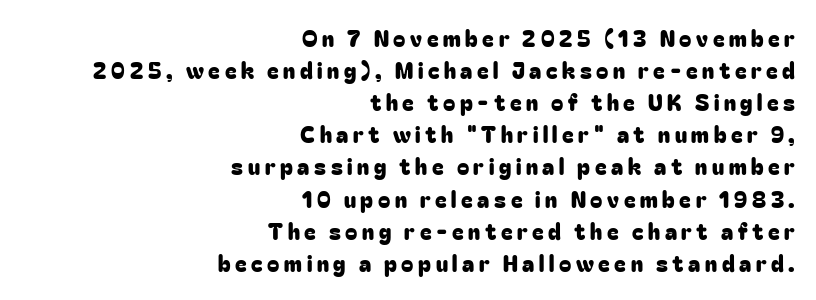
{"italic": "no", "underline": "no", "align": "right", "line_spacing": "normal", "line_spacing_ratio": 1.46, "letter_spacing": "wide", "letter_spacing_em": 0.21, "glyph_px": 22}
